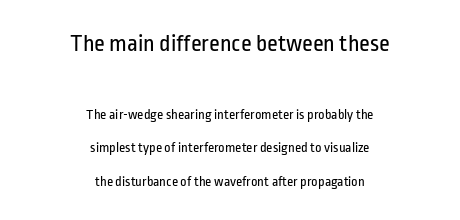
{"italic": "no", "bold": "no", "underline": "no", "align": "center", "line_spacing": "loose", "line_spacing_ratio": 2.4, "letter_spacing": "normal", "letter_spacing_em": 0.0, "larger_block": "first", "size_ratio": 1.71, "glyph_px": 24}
